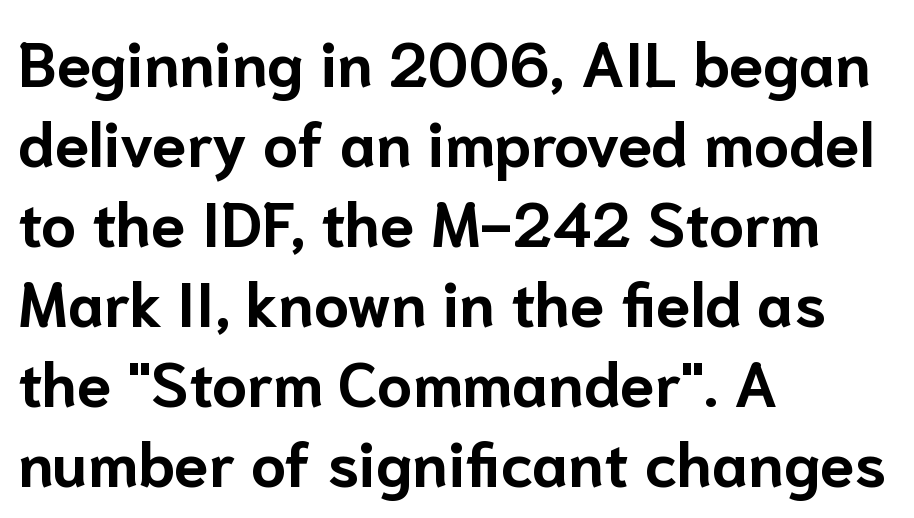
Q: Is the text bold? A: Yes.
Q: Is the text italic (slanted)? A: No, it is upright.
Q: Is the typeface a serif or a sans-serif typeface? A: Sans-serif.
Q: Is the text underlined? A: No.
Q: How is the paragraph aligned? A: Left-aligned.
Q: Is the spacing between letters normal or unusually wide? A: Normal.
Q: Is the spacing between lines tight, normal or loose? A: Normal.
Q: Width (condensed, normal, or wide)? A: Normal.
Q: Stroke contrast? A: Low.
Q: x-height? A: Medium.
Q: Monospaced? A: No.
